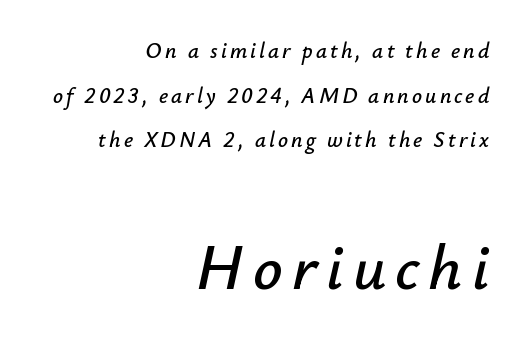
The image shows 65 px text type, italic (leaning right); set right-aligned, loose line spacing (2.03x), not underlined; the second (bottom) block is 2.95x larger; low stroke contrast and a small x-height.
